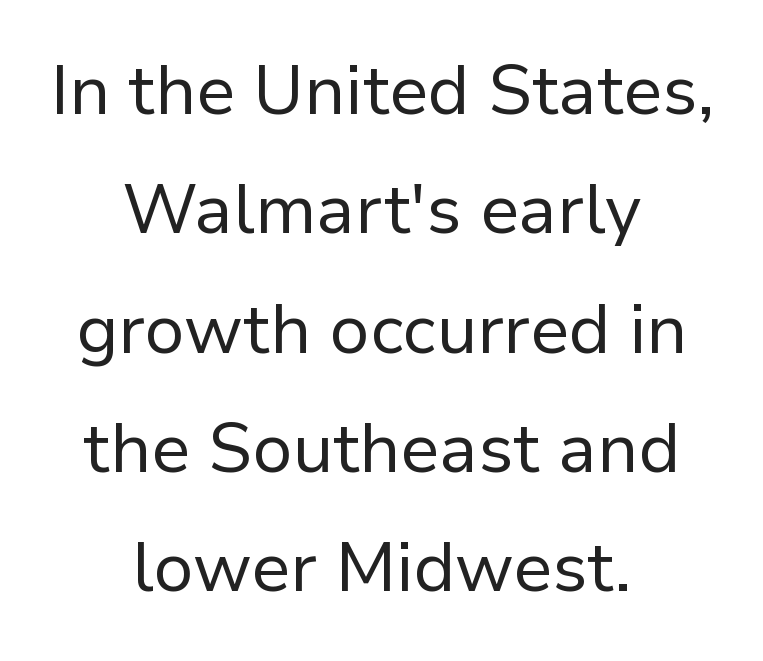
Q: Is the text bold? A: No.
Q: Is the text italic (slanted)? A: No, it is upright.
Q: Is the typeface a serif or a sans-serif typeface? A: Sans-serif.
Q: Is the text underlined? A: No.
Q: How is the paragraph aligned? A: Centered.
Q: Is the spacing between letters normal or unusually wide? A: Normal.
Q: Width (condensed, normal, or wide)? A: Normal.
Q: Stroke contrast? A: Low.
Q: x-height? A: Medium.
Q: Monospaced? A: No.
